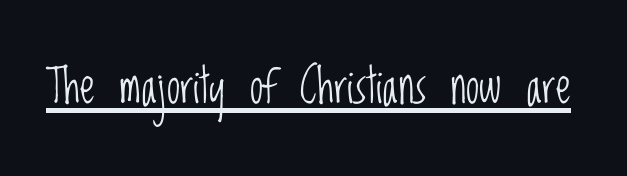
The letters look calm and open, with moderate or lighter stems. Each letter keeps its own natural width here, so spacing adapts to shape. This rendering features underlined lettering. Regarding serifs, this sample does without them. Posture: straight, roman, zero tilt.
